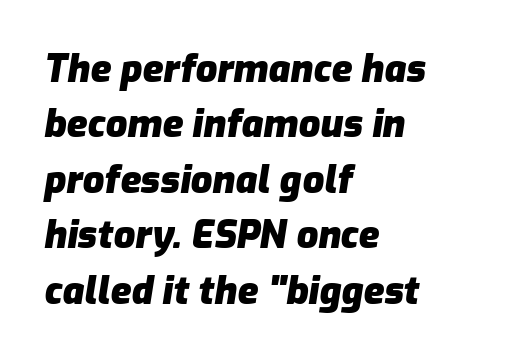
The image shows 38 px heavy type, italic (leaning right); set left-aligned, normal line spacing (1.46x), normal letter spacing, not underlined; low stroke contrast and a medium x-height.
